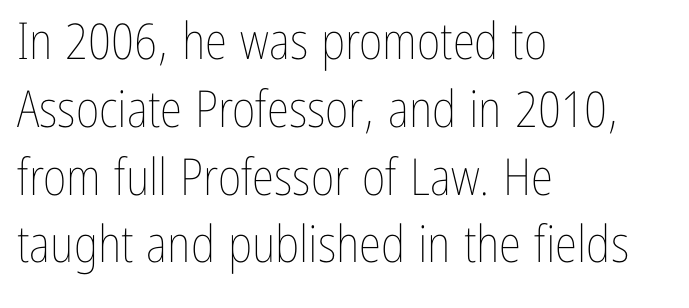
The image shows 51 px thin, condensed type, upright; set left-aligned, normal line spacing (1.33x), normal letter spacing, not underlined; low stroke contrast and a medium x-height.
